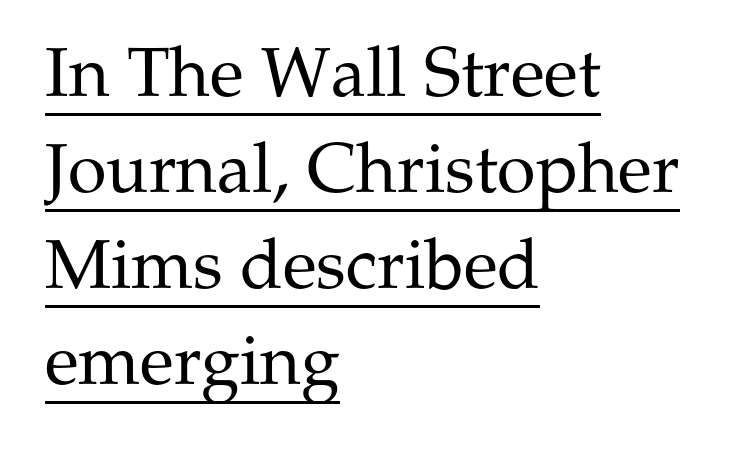
Q: Is the text bold? A: No.
Q: Is the text italic (slanted)? A: No, it is upright.
Q: Is the typeface a serif or a sans-serif typeface? A: Serif.
Q: Is the text underlined? A: Yes.
Q: How is the paragraph aligned? A: Left-aligned.
Q: Is the spacing between letters normal or unusually wide? A: Normal.
Q: Is the spacing between lines tight, normal or loose? A: Normal.
Q: Width (condensed, normal, or wide)? A: Normal.
Q: Stroke contrast? A: Medium.
Q: x-height? A: Medium.
Q: Monospaced? A: No.
